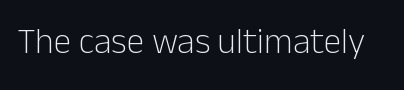
Each letter's strokes conclude bluntly, with no projecting serifs. Does the lettering tilt? It doesn't — this is upright. These lines are rendered in a variable-pitch font. The space directly below the letters is spotless.
